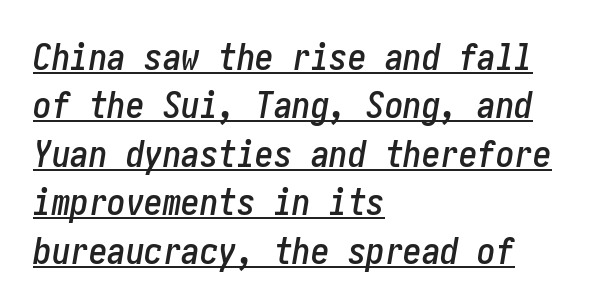
The image shows 37 px condensed type, italic (leaning right); set left-aligned, normal line spacing (1.31x), normal letter spacing, underlined; low stroke contrast and a medium x-height.
